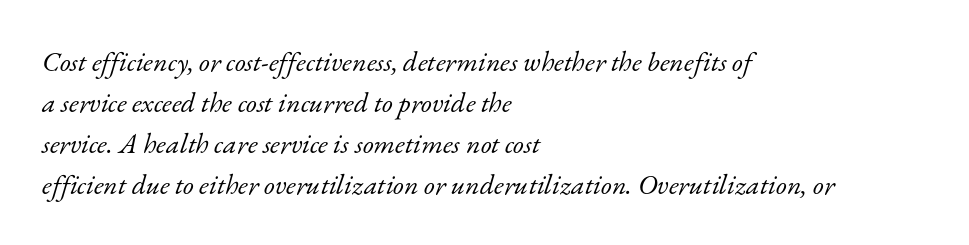
{"serif": "yes", "italic": "yes", "lean": "right", "slant_degrees": 17, "bold": "no", "weight": "light", "width": "normal", "stroke_contrast": "low", "x_height": "small", "monospaced": "no", "underline": "no", "align": "left", "line_spacing": "normal", "line_spacing_ratio": 1.46, "letter_spacing": "normal", "letter_spacing_em": 0.0, "glyph_px": 28}
